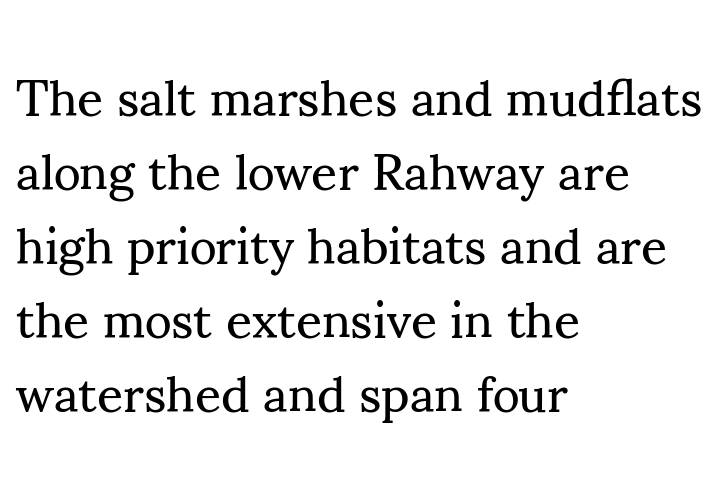
The lines in this sample share a left origin and differ only in where they stop. Stem width sits at or under what a default text font uses. A bare baseline throughout the passage. Glyph-to-glyph distance matches everyday printed text. Spacing verdict: proportional, widths tailored to each character.
